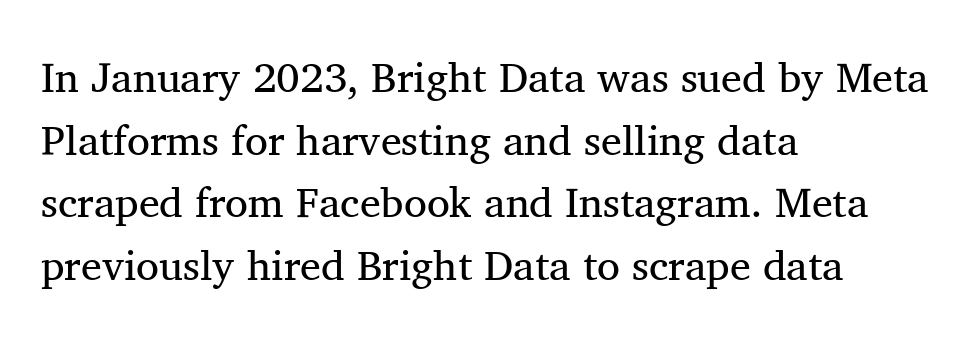
Q: Is the text bold? A: No.
Q: Is the text italic (slanted)? A: No, it is upright.
Q: Is the typeface a serif or a sans-serif typeface? A: Serif.
Q: Is the text underlined? A: No.
Q: How is the paragraph aligned? A: Left-aligned.
Q: Is the spacing between letters normal or unusually wide? A: Normal.
Q: Is the spacing between lines tight, normal or loose? A: Normal.
Q: Width (condensed, normal, or wide)? A: Normal.
Q: Stroke contrast? A: Medium.
Q: x-height? A: Medium.
Q: Monospaced? A: No.
